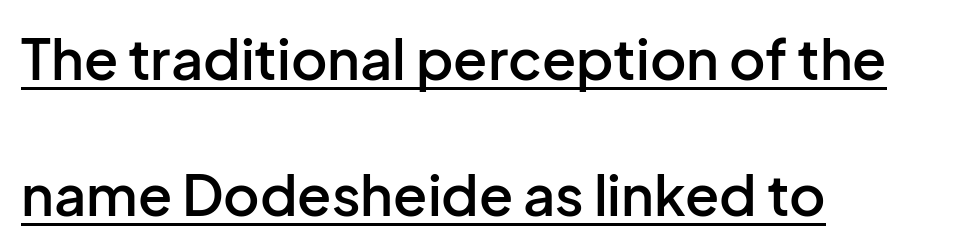
The image shows 56 px semibold sans-serif type, upright; set left-aligned, loose line spacing (2.43x), normal letter spacing, underlined; low stroke contrast and a medium x-height.
